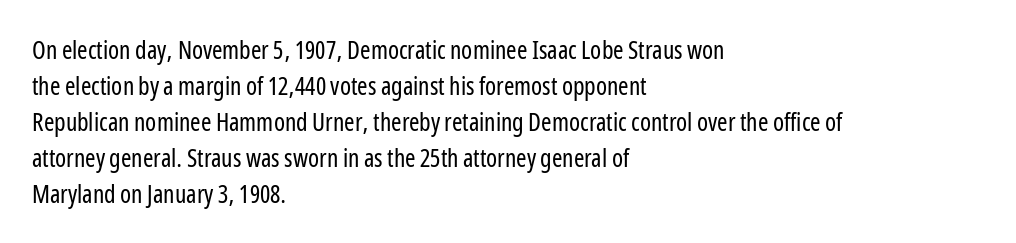
{"italic": "no", "bold": "no", "underline": "no", "align": "left", "line_spacing": "normal", "line_spacing_ratio": 1.44, "letter_spacing": "normal", "letter_spacing_em": 0.0, "glyph_px": 25}
